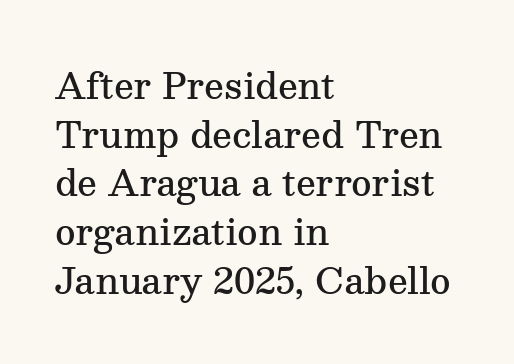
Q: Is the text bold? A: Semi-bold.
Q: Is the text italic (slanted)? A: No, it is upright.
Q: Is the typeface a serif or a sans-serif typeface? A: Serif.
Q: Is the text underlined? A: No.
Q: How is the paragraph aligned? A: Left-aligned.
Q: Is the spacing between letters normal or unusually wide? A: Normal.
Q: Is the spacing between lines tight, normal or loose? A: Normal.
Q: Width (condensed, normal, or wide)? A: Normal.
Q: Stroke contrast? A: Medium.
Q: x-height? A: Medium.
Q: Monospaced? A: No.
